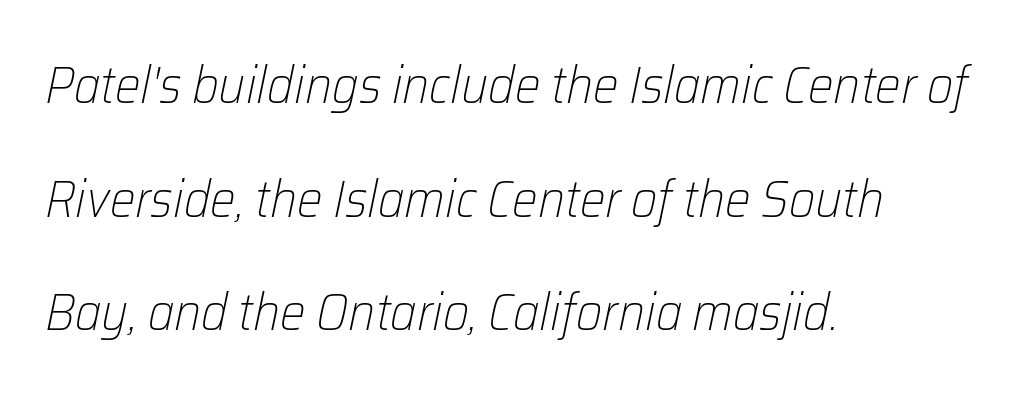
Q: Is the text bold? A: No.
Q: Is the text italic (slanted)? A: Yes, it leans right by about 12 degrees.
Q: Is the text underlined? A: No.
Q: How is the paragraph aligned? A: Left-aligned.
Q: Is the spacing between letters normal or unusually wide? A: Normal.
Q: Is the spacing between lines tight, normal or loose? A: Loose.
Q: Width (condensed, normal, or wide)? A: Normal.
Q: Stroke contrast? A: Low.
Q: x-height? A: Medium.
Q: Monospaced? A: No.
